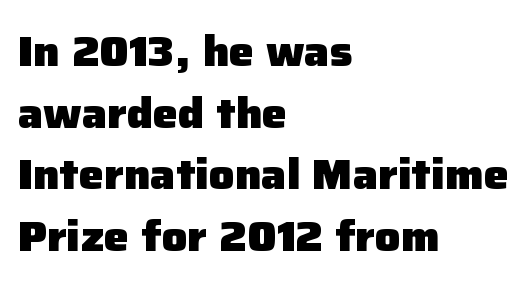
The image shows 42 px heavy sans-serif type, upright; set left-aligned, normal line spacing (1.47x), normal letter spacing, not underlined; low stroke contrast and a medium x-height.
